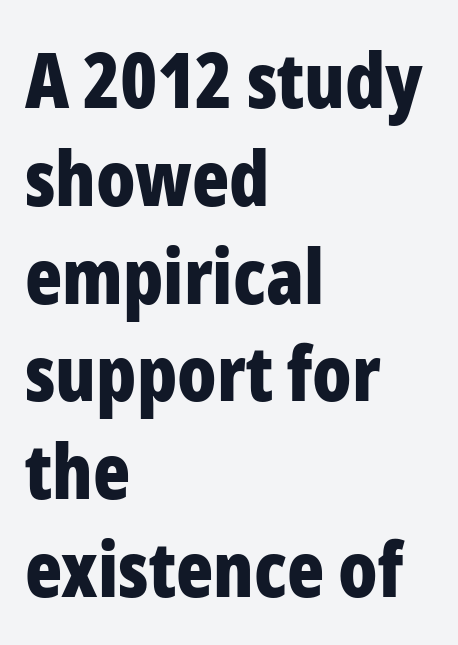
Q: Is the text bold? A: Yes.
Q: Is the text italic (slanted)? A: No, it is upright.
Q: Is the typeface a serif or a sans-serif typeface? A: Sans-serif.
Q: Is the text underlined? A: No.
Q: How is the paragraph aligned? A: Left-aligned.
Q: Is the spacing between letters normal or unusually wide? A: Normal.
Q: Is the spacing between lines tight, normal or loose? A: Normal.
Q: Width (condensed, normal, or wide)? A: Condensed.
Q: Stroke contrast? A: Low.
Q: x-height? A: Medium.
Q: Monospaced? A: No.
